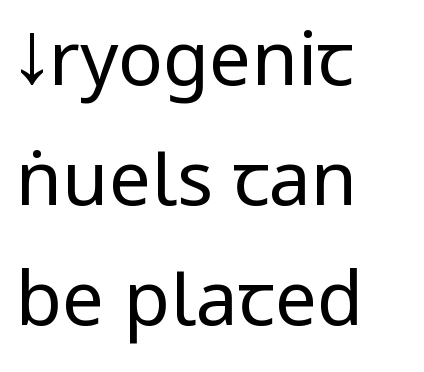
The image shows 75 px regular-weight, condensed sans-serif type, upright; set left-aligned, normal line spacing (1.6x), normal letter spacing, not underlined; low stroke contrast and a large x-height.
